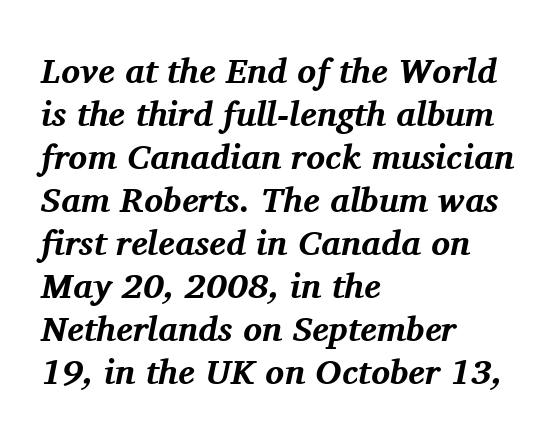
The face used here has the dense, thick strokes of a bold. These lines keep a tight, regular rhythm from letter to letter. The strip under each line holds only bare page. Leftover space on each line is placed entirely after the last word. Note the varied advance widths — an 'i' is clearly narrower than an 'm'. The letters carry serifs — small finishing strokes at the ends of their stems.
